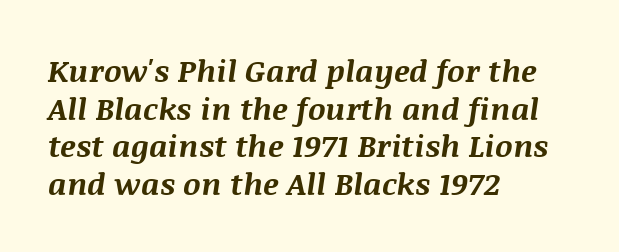
The passage shown is typed in a proportional face where columns would drift. Plain, unruled lines of type. The setting favours the left margin, as ordinary paragraphs usually do. Look at the stroke-to-counter ratio: heavy, a bold. Honestly, the letter spacing is just normal — you wouldn't notice it.
